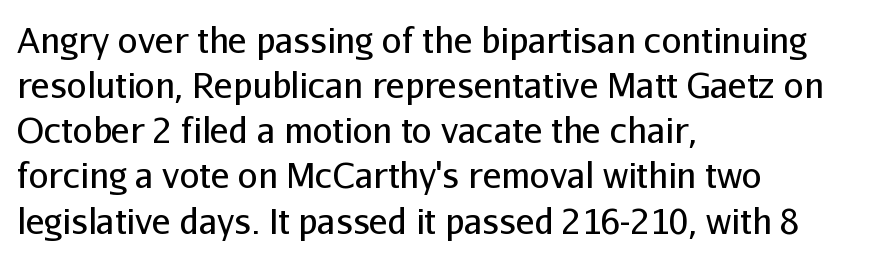
Q: Is the text bold? A: No.
Q: Is the text italic (slanted)? A: No, it is upright.
Q: Is the typeface a serif or a sans-serif typeface? A: Sans-serif.
Q: Is the text underlined? A: No.
Q: How is the paragraph aligned? A: Left-aligned.
Q: Is the spacing between letters normal or unusually wide? A: Normal.
Q: Is the spacing between lines tight, normal or loose? A: Normal.
Q: Width (condensed, normal, or wide)? A: Normal.
Q: Stroke contrast? A: Low.
Q: x-height? A: Medium.
Q: Monospaced? A: No.
